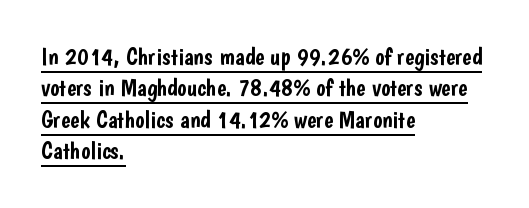
{"italic": "no", "underline": "yes", "align": "left", "line_spacing": "normal", "line_spacing_ratio": 1.26, "letter_spacing": "normal", "letter_spacing_em": 0.0, "glyph_px": 25}
